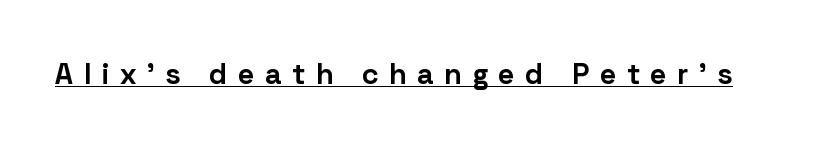
This sample has the flowing, uneven cadence of proportional lettering. A continuous stroke trails under the words, as in a hyperlink. On the weight axis this lands at bold, roughly 700. Observe the absence of serifs on each vertical stroke in this sample. The rendering inserts visible extra space after every character. The typography opts for an upright posture over an oblique one.
